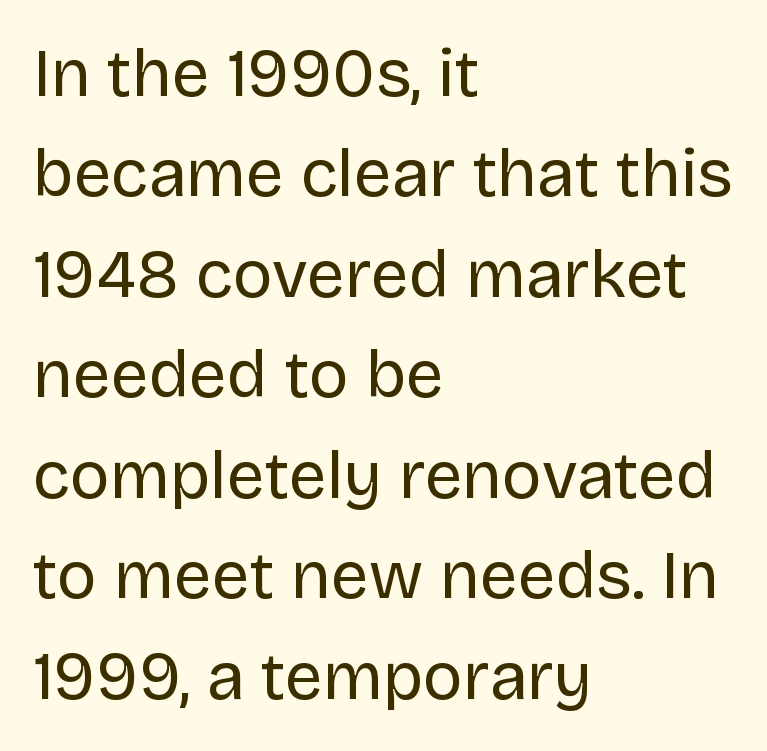
Q: Is the text bold? A: No.
Q: Is the text italic (slanted)? A: No, it is upright.
Q: Is the typeface a serif or a sans-serif typeface? A: Sans-serif.
Q: Is the text underlined? A: No.
Q: How is the paragraph aligned? A: Left-aligned.
Q: Is the spacing between letters normal or unusually wide? A: Normal.
Q: Is the spacing between lines tight, normal or loose? A: Normal.
Q: Width (condensed, normal, or wide)? A: Normal.
Q: Stroke contrast? A: Low.
Q: x-height? A: Large.
Q: Monospaced? A: No.
